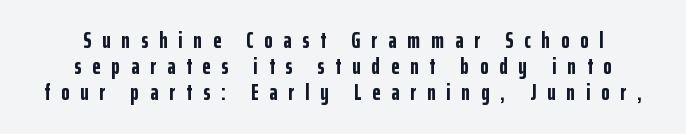
Lines of text with bare space underneath. Tracking value appears strongly positive — letters spread wide. Italic: no, the glyphs are upright roman. Centered paragraph, ragged on both sides. Plenty of ink on the page — the face is bold.
